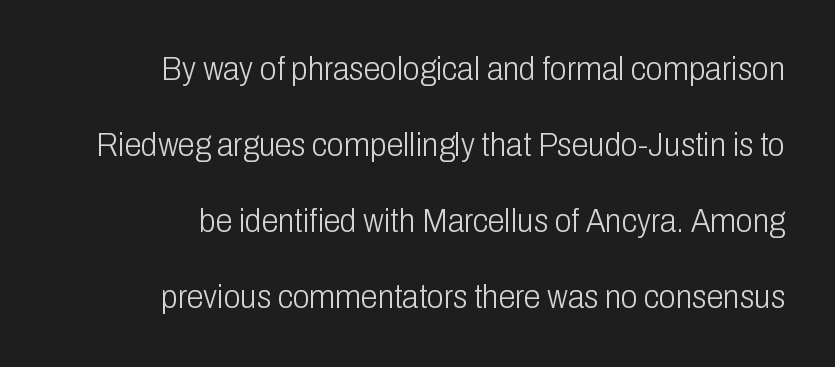
The image shows 34 px light, condensed sans-serif type, upright; set right-aligned, loose line spacing (2.24x), normal letter spacing, not underlined; low stroke contrast and a medium x-height.
